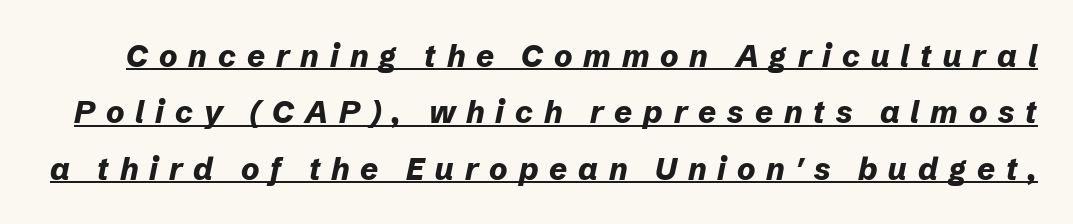
{"italic": "yes", "lean": "right", "slant_degrees": 12, "bold": "yes", "weight": "bold", "width": "normal", "stroke_contrast": "low", "x_height": "medium", "monospaced": "no", "underline": "yes", "line_spacing_ratio": 1.82, "letter_spacing": "wide", "letter_spacing_em": 0.35, "glyph_px": 31}
